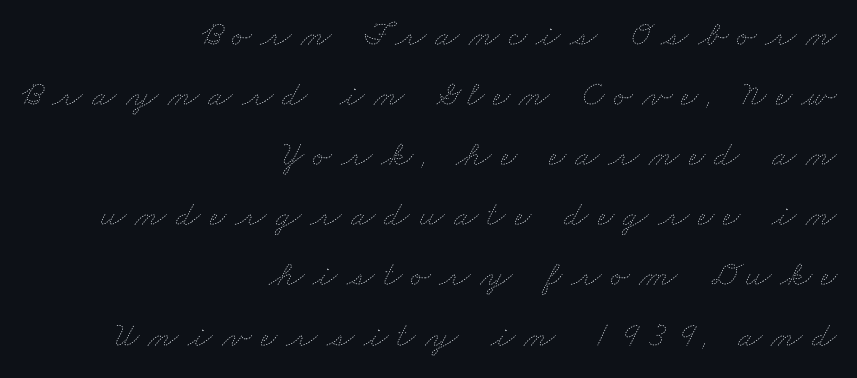
Q: Is the text bold? A: No.
Q: Is the text underlined? A: No.
Q: How is the paragraph aligned? A: Right-aligned.
Q: Is the spacing between letters normal or unusually wide? A: Unusually wide.
Q: Is the spacing between lines tight, normal or loose? A: Normal.
Q: Width (condensed, normal, or wide)? A: Wide.
Q: Stroke contrast? A: Low.
Q: x-height? A: Small.
Q: Monospaced? A: No.
